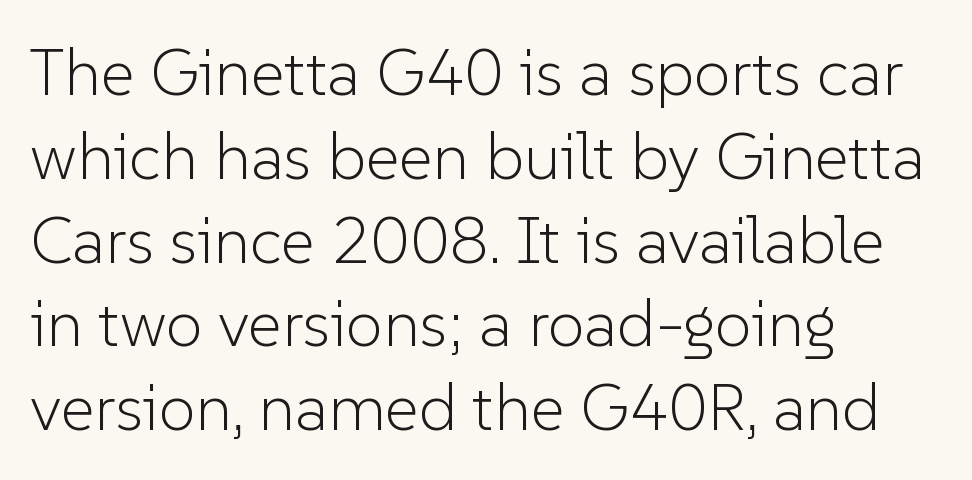
Q: Is the text bold? A: No.
Q: Is the text italic (slanted)? A: No, it is upright.
Q: Is the typeface a serif or a sans-serif typeface? A: Sans-serif.
Q: Is the text underlined? A: No.
Q: How is the paragraph aligned? A: Left-aligned.
Q: Is the spacing between letters normal or unusually wide? A: Normal.
Q: Is the spacing between lines tight, normal or loose? A: Normal.
Q: Width (condensed, normal, or wide)? A: Normal.
Q: Stroke contrast? A: Low.
Q: x-height? A: Medium.
Q: Monospaced? A: No.
